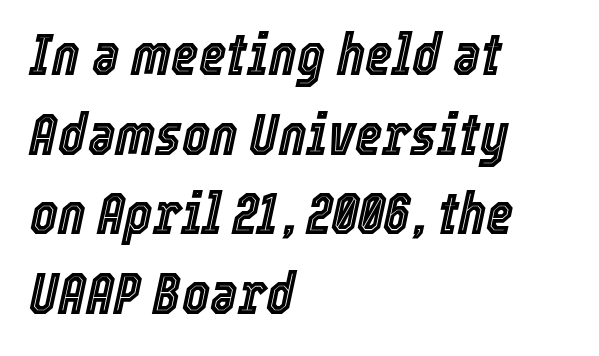
The image shows 59 px condensed type, italic (leaning right); set left-aligned, normal line spacing (1.35x), normal letter spacing, not underlined; a medium x-height.
